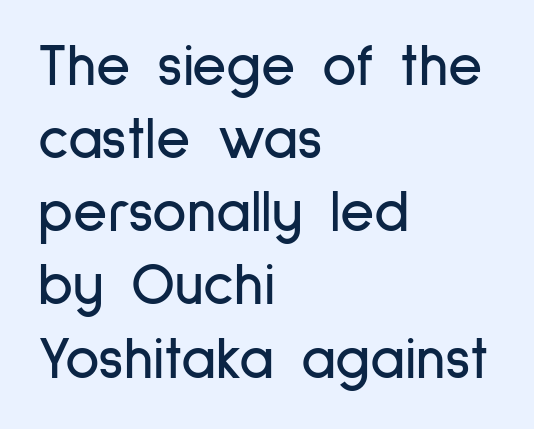
Examine the stroke ends and you'll find no serifs. Unlike italic type, these characters show no tilt at all. These lines keep a tight, regular rhythm from letter to letter. No word sits above an underline.
